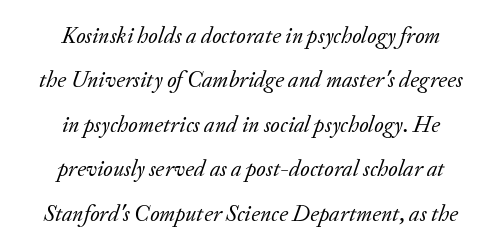
Unbolded letterforms with no extra heft. Decoration check: the copy has no underline. Letter spacing: default. A typesetter would mark this as italic. Does the leading feel generous? Absolutely, it's lavish. The whitespace from short lines is split evenly between both sides.
